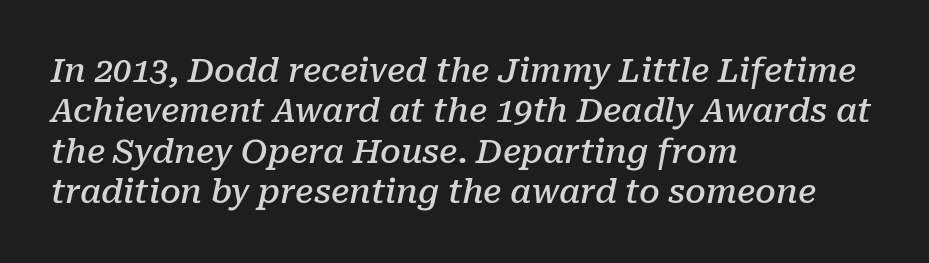
Q: Is the text bold? A: Semi-bold.
Q: Is the text italic (slanted)? A: Yes, it leans right by about 10 degrees.
Q: Is the typeface a serif or a sans-serif typeface? A: Serif.
Q: Is the text underlined? A: No.
Q: How is the paragraph aligned? A: Left-aligned.
Q: Is the spacing between letters normal or unusually wide? A: Normal.
Q: Width (condensed, normal, or wide)? A: Normal.
Q: Stroke contrast? A: Low.
Q: x-height? A: Medium.
Q: Monospaced? A: No.
